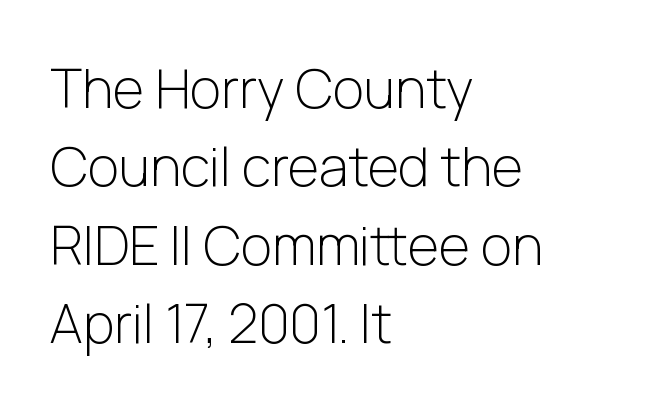
Q: Is the text bold? A: No.
Q: Is the text italic (slanted)? A: No, it is upright.
Q: Is the typeface a serif or a sans-serif typeface? A: Sans-serif.
Q: Is the text underlined? A: No.
Q: How is the paragraph aligned? A: Left-aligned.
Q: Is the spacing between letters normal or unusually wide? A: Normal.
Q: Is the spacing between lines tight, normal or loose? A: Normal.
Q: Width (condensed, normal, or wide)? A: Normal.
Q: Stroke contrast? A: Low.
Q: x-height? A: Medium.
Q: Monospaced? A: No.
